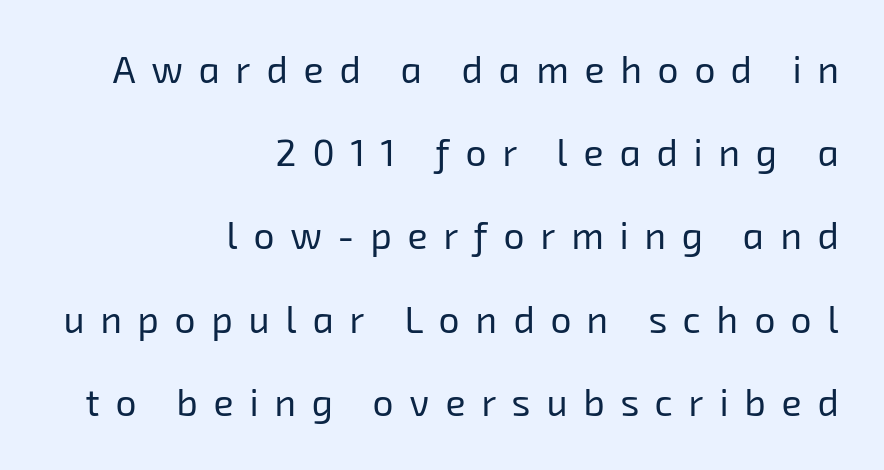
Q: Is the text bold? A: No.
Q: Is the typeface a serif or a sans-serif typeface? A: Sans-serif.
Q: Is the text underlined? A: No.
Q: How is the paragraph aligned? A: Right-aligned.
Q: Is the spacing between letters normal or unusually wide? A: Unusually wide.
Q: Is the spacing between lines tight, normal or loose? A: Loose.
Q: Width (condensed, normal, or wide)? A: Normal.
Q: Stroke contrast? A: Low.
Q: x-height? A: Medium.
Q: Monospaced? A: No.
